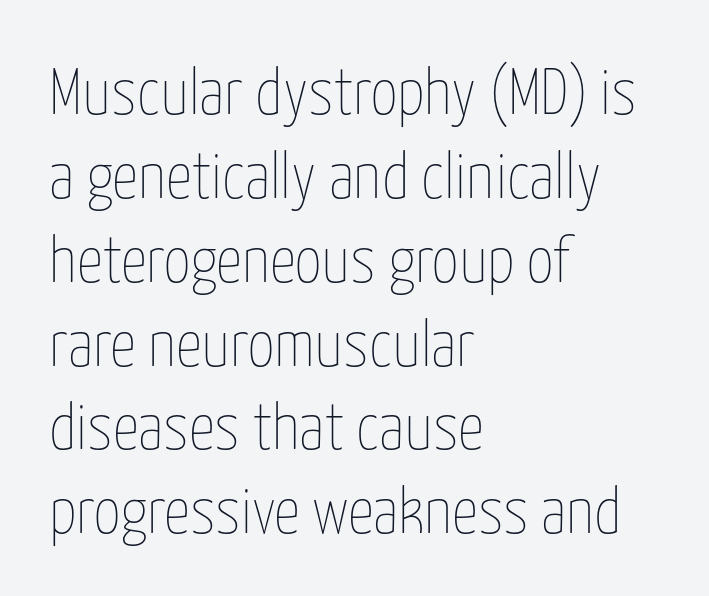
Q: Is the text bold? A: No.
Q: Is the text italic (slanted)? A: No, it is upright.
Q: Is the text underlined? A: No.
Q: How is the paragraph aligned? A: Left-aligned.
Q: Is the spacing between letters normal or unusually wide? A: Normal.
Q: Is the spacing between lines tight, normal or loose? A: Normal.
Q: Width (condensed, normal, or wide)? A: Condensed.
Q: Stroke contrast? A: Low.
Q: x-height? A: Medium.
Q: Monospaced? A: No.
